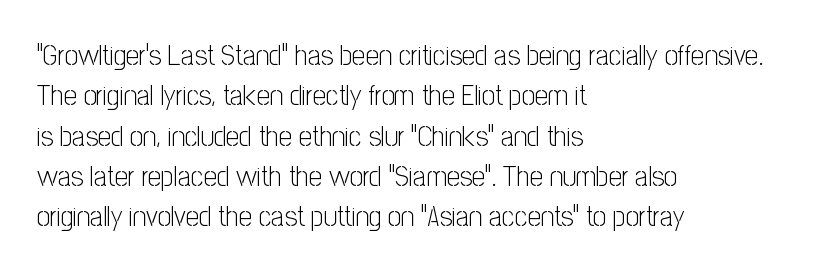
Q: Is the text bold? A: No.
Q: Is the text italic (slanted)? A: No, it is upright.
Q: Is the typeface a serif or a sans-serif typeface? A: Sans-serif.
Q: Is the text underlined? A: No.
Q: How is the paragraph aligned? A: Left-aligned.
Q: Is the spacing between letters normal or unusually wide? A: Normal.
Q: Is the spacing between lines tight, normal or loose? A: Normal.
Q: Width (condensed, normal, or wide)? A: Condensed.
Q: Stroke contrast? A: Low.
Q: x-height? A: Medium.
Q: Monospaced? A: No.
